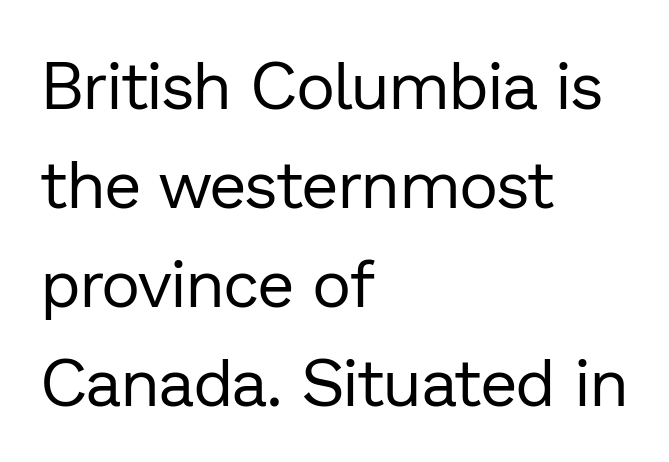
Any mark beneath the type? The region is blank. You could not count columns in this text — the font is proportionally spaced. The font sits on the lighter half of the weight spectrum, regular included. The rendering shows plain stroke endings on the letterforms — a sans-serif design. Here the glyphs are tracked normally, forming tight word shapes. The lines are quadded left.
